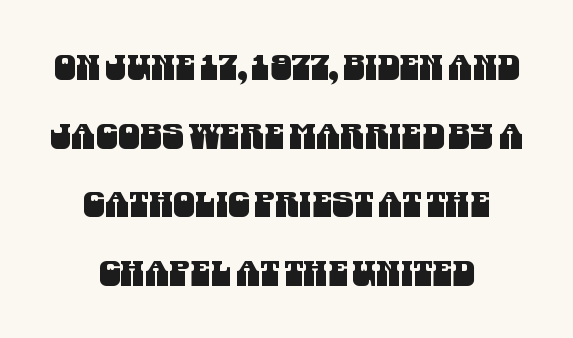
The image shows 35 px condensed sans-serif type; set centered, loose line spacing (1.96x), normal letter spacing, not underlined; medium stroke contrast and a large x-height.
